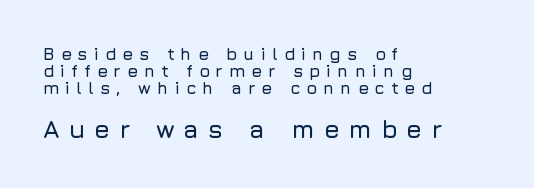
{"italic": "no", "underline": "no", "align": "left", "line_spacing": "tight", "line_spacing_ratio": 0.99, "letter_spacing": "wide", "letter_spacing_em": 0.36, "larger_block": "second", "size_ratio": 1.47, "glyph_px": 25}
